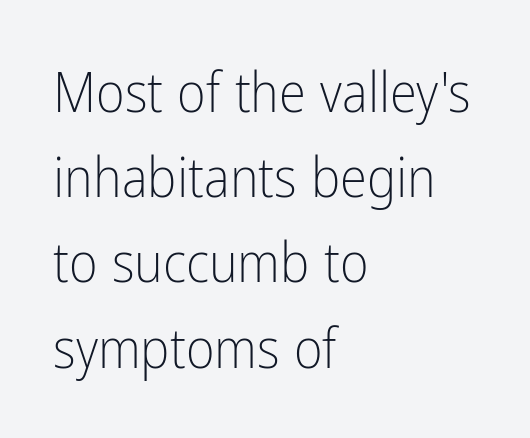
{"serif": "no", "italic": "no", "bold": "no", "weight": "light", "width": "condensed", "stroke_contrast": "low", "x_height": "medium", "monospaced": "no", "underline": "no", "align": "left", "line_spacing": "normal", "line_spacing_ratio": 1.55, "letter_spacing": "normal", "letter_spacing_em": 0.0, "glyph_px": 55}
